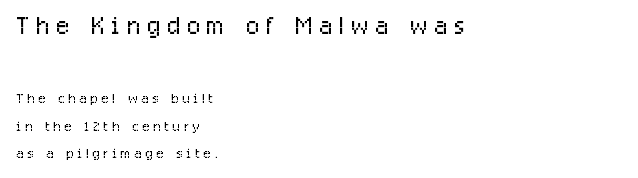
Short note: letters widely spaced. The letters advance in unequal steps, a hallmark of proportional type. The font's upright variant was chosen for this text. The weight would be labelled regular, book, light, or lighter still. You get the large type first, then a drop to smaller type. Plain, unruled lines of type.
